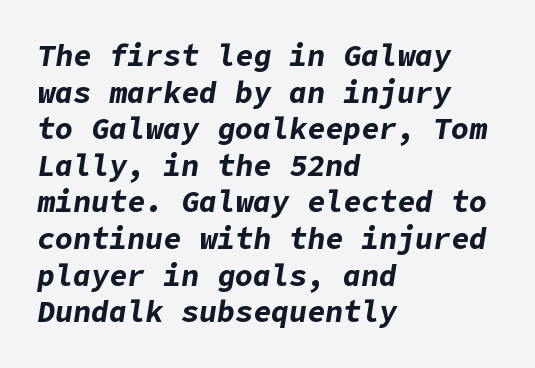
The image shows 30 px bold type, italic (leaning right); set left-aligned, line spacing 1.22x, normal letter spacing, not underlined; low stroke contrast and a medium x-height.
